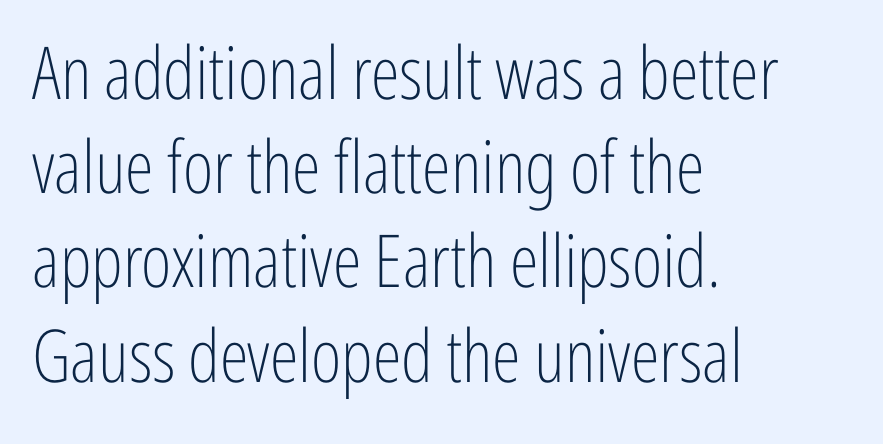
{"serif": "no", "italic": "no", "bold": "no", "weight": "light", "width": "condensed", "stroke_contrast": "low", "x_height": "medium", "monospaced": "no", "underline": "no", "align": "left", "line_spacing": "normal", "line_spacing_ratio": 1.29, "letter_spacing": "normal", "letter_spacing_em": 0.0, "glyph_px": 73}
